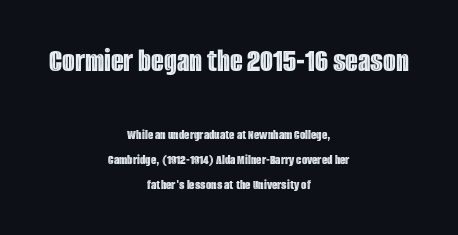
{"italic": "no", "width": "condensed", "x_height": "large", "monospaced": "no", "underline": "no", "align": "center", "line_spacing_ratio": 1.78, "letter_spacing": "normal", "letter_spacing_em": 0.0, "larger_block": "first", "size_ratio": 2.36, "glyph_px": 33}
